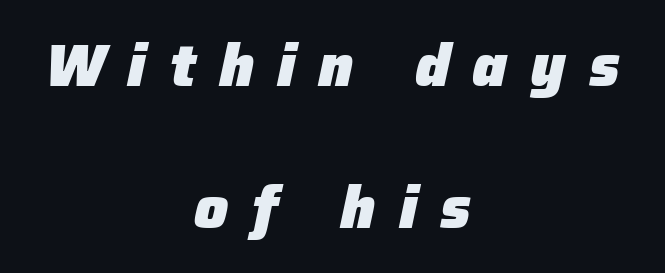
{"italic": "yes", "lean": "right", "slant_degrees": 12, "bold": "yes", "weight": "heavy", "width": "normal", "stroke_contrast": "low", "x_height": "medium", "monospaced": "no", "underline": "no", "align": "center", "line_spacing": "loose", "line_spacing_ratio": 2.37, "letter_spacing": "wide", "letter_spacing_em": 0.38, "glyph_px": 60}
